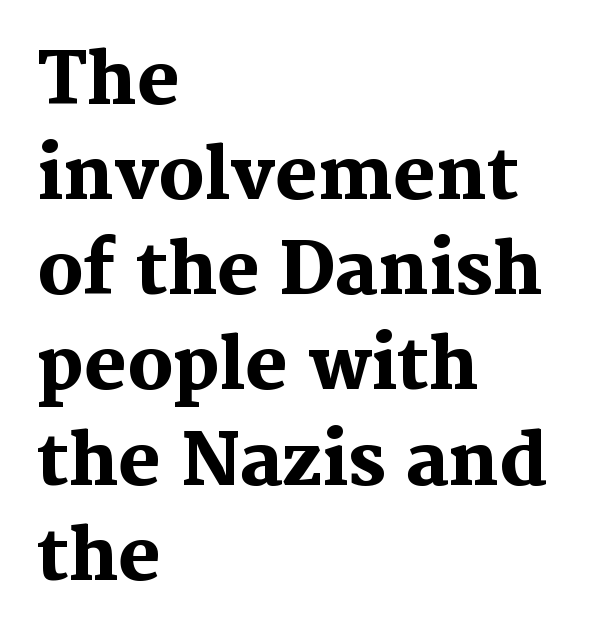
{"serif": "yes", "italic": "no", "bold": "yes", "weight": "heavy", "width": "normal", "stroke_contrast": "medium", "x_height": "medium", "monospaced": "no", "underline": "no", "align": "left", "line_spacing": "normal", "line_spacing_ratio": 1.34, "letter_spacing": "normal", "letter_spacing_em": 0.0, "glyph_px": 71}
